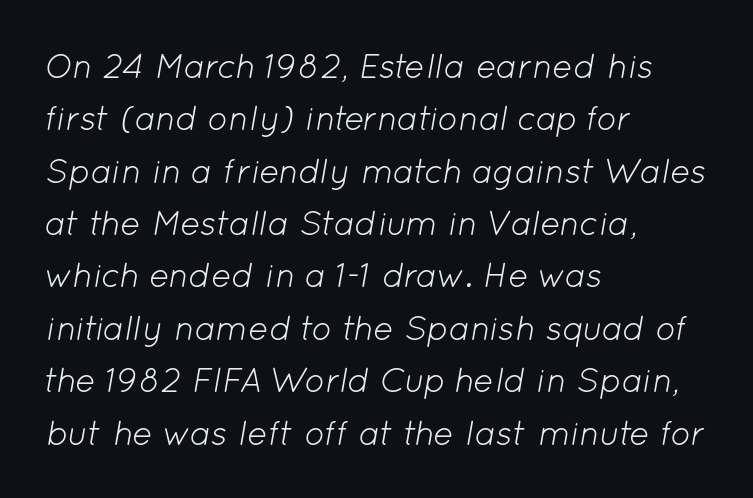
Lines of text with bare space underneath. The paragraph has a hard left edge and a soft right edge. These lines are rendered in a variable-pitch font. Summary of weight: not heavy and not bold. It's the slanting kind of type.
